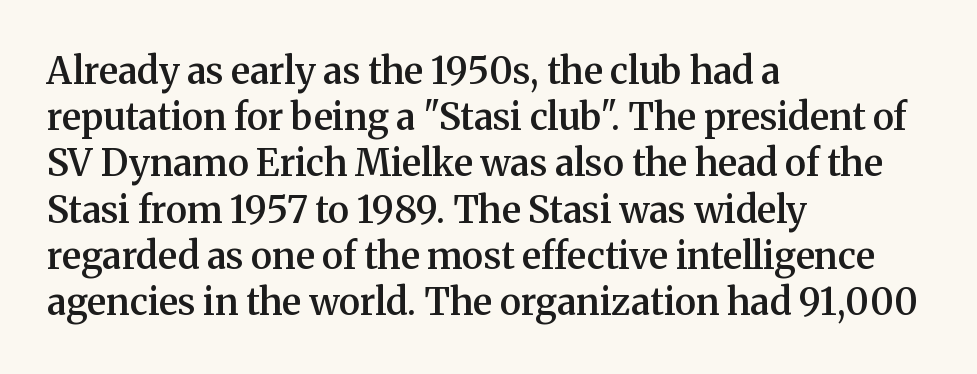
The image shows 37 px semibold serif type, upright; set left-aligned, normal line spacing (1.25x), normal letter spacing, not underlined; medium stroke contrast and a medium x-height.
